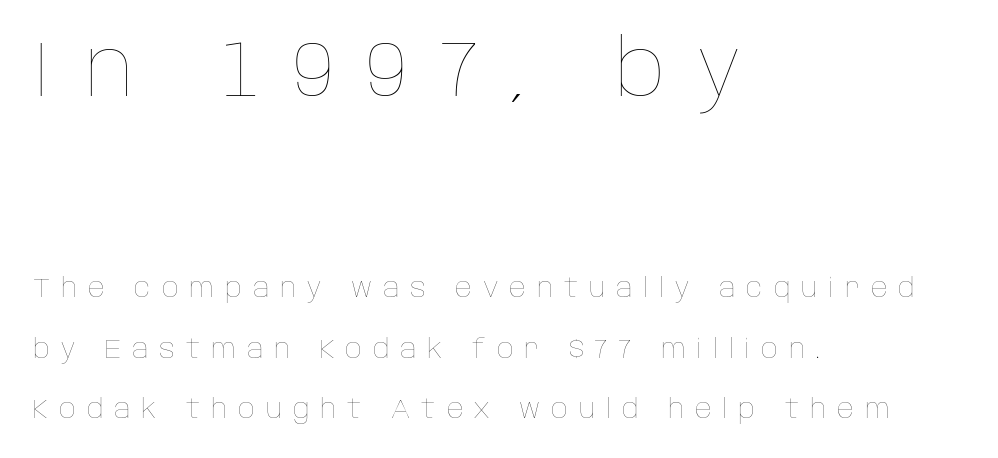
The image shows 78 px thin type, upright; set left-aligned, loose line spacing (2.32x), unusually wide letter spacing (+0.42 em), not underlined; the first (top) block is 3.0x larger; low stroke contrast and a large x-height.
